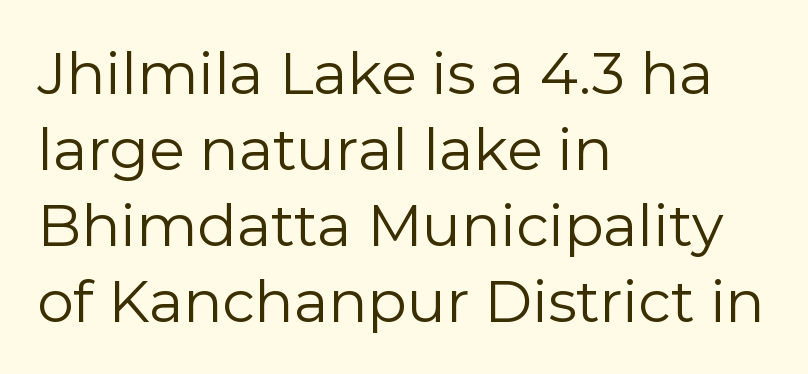
{"serif": "no", "italic": "no", "bold": "no", "weight": "regular", "width": "normal", "x_height": "medium", "monospaced": "no", "underline": "no", "align": "left", "line_spacing": "normal", "line_spacing_ratio": 1.31, "letter_spacing": "normal", "letter_spacing_em": 0.0, "glyph_px": 58}
